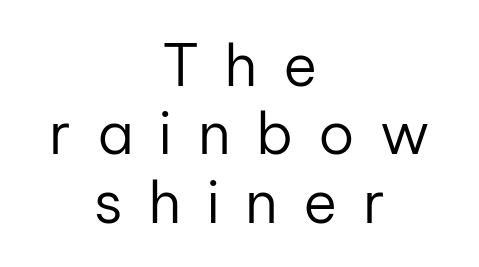
Q: Is the text bold? A: No.
Q: Is the text italic (slanted)? A: No, it is upright.
Q: Is the typeface a serif or a sans-serif typeface? A: Sans-serif.
Q: Is the text underlined? A: No.
Q: How is the paragraph aligned? A: Centered.
Q: Is the spacing between letters normal or unusually wide? A: Unusually wide.
Q: Width (condensed, normal, or wide)? A: Normal.
Q: Stroke contrast? A: Low.
Q: x-height? A: Medium.
Q: Monospaced? A: No.
